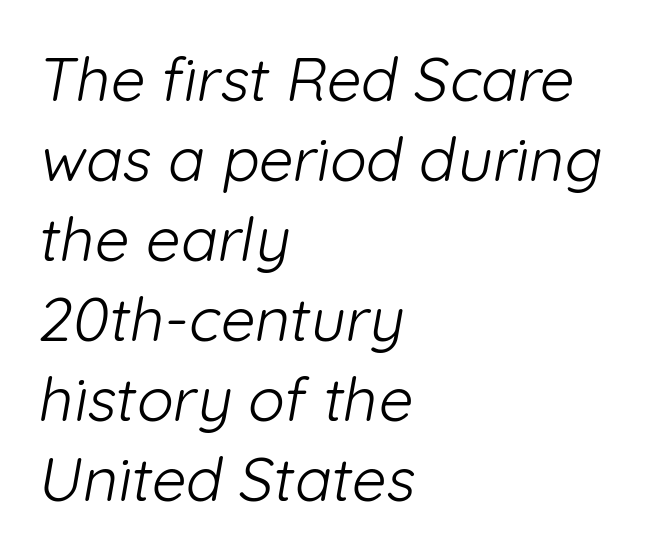
A student would call this left alignment; a typographer would say flush left, rag right. The rendering shows plain stroke endings on the letterforms — a sans-serif design. Stroke thickness stays within the range of a standard reading face or lighter. This rendering features lettering with no underline. Reading down the column, the eye jumps a familiar distance to each next line.
